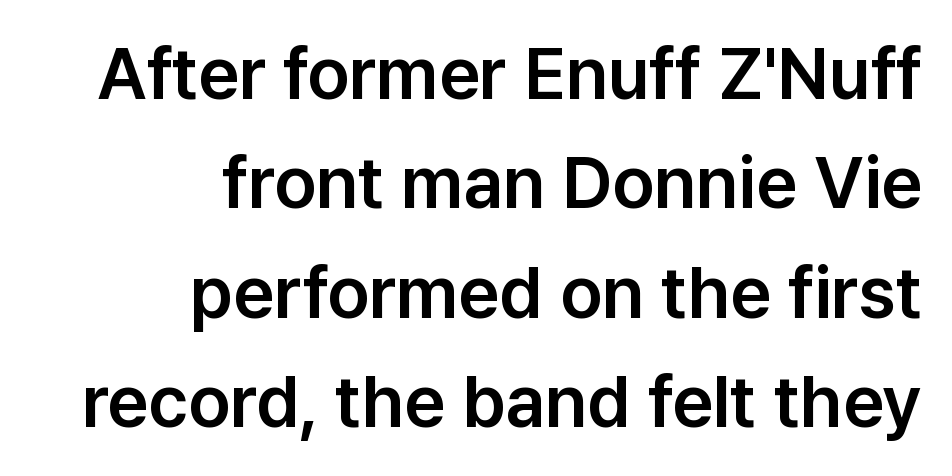
{"serif": "no", "italic": "no", "width": "normal", "stroke_contrast": "low", "x_height": "medium", "monospaced": "no", "underline": "no", "align": "right", "line_spacing": "normal", "line_spacing_ratio": 1.52, "letter_spacing": "normal", "letter_spacing_em": 0.0, "glyph_px": 72}
